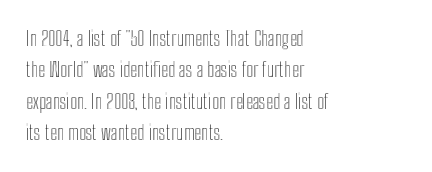
The image shows 20 px text type, upright; set left-aligned, normal line spacing (1.57x), normal letter spacing, not underlined.
